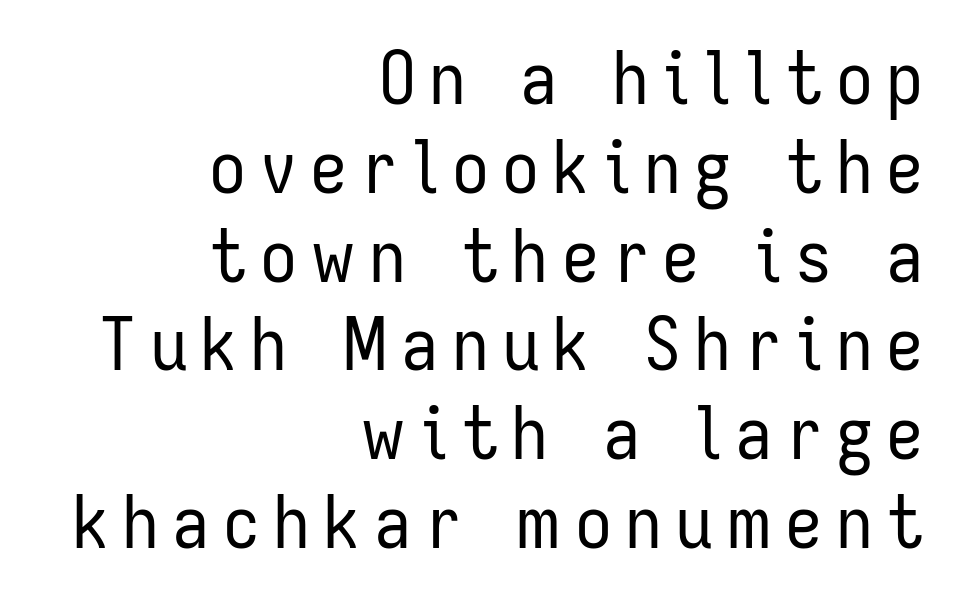
The image shows 74 px regular-weight, condensed sans-serif type, upright; set right-aligned, line spacing 1.2x, not underlined; low stroke contrast and a medium x-height.
